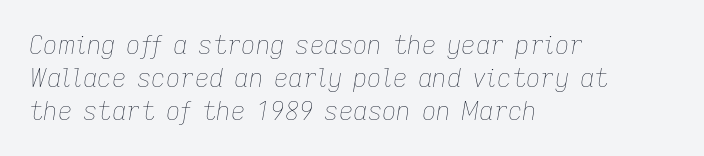
The image shows 25 px text type, italic (leaning right); set left-aligned, normal line spacing (1.32x), normal letter spacing, not underlined.
